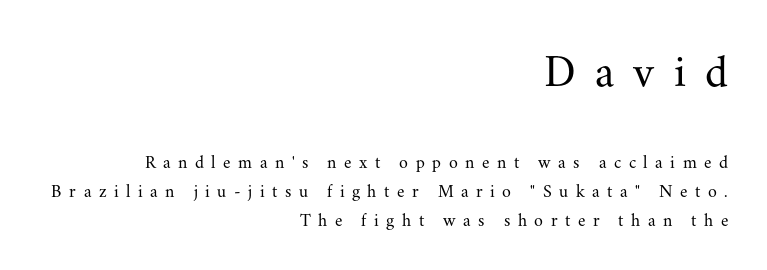
This rendering widens character spacing well past its baseline value. These lines are set flush right with a ragged left edge. Proportional: the letters do not fall into vertical columns. What kind of face is this? One with serifs. Style check: upright. The strokes are not fattened; the text isn't bold.
